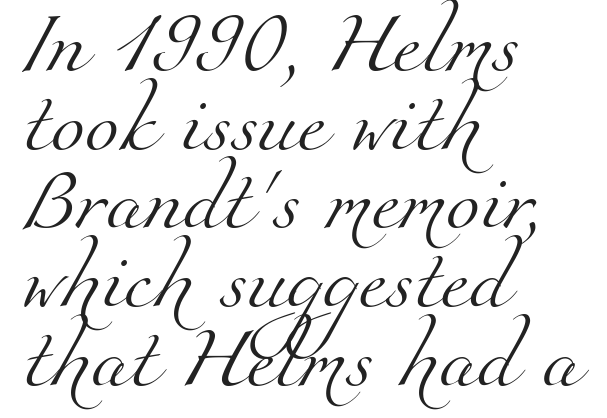
Inter-character spacing is left at the font's built-in metrics. No word sits above an underline. One glance says typical: line gaps are just what's usual. The passage shown is typed in a proportional face where columns would drift. The weight tops out at a normal text grade. Little horizontal feet cap the strokes, marking this as serif type.
